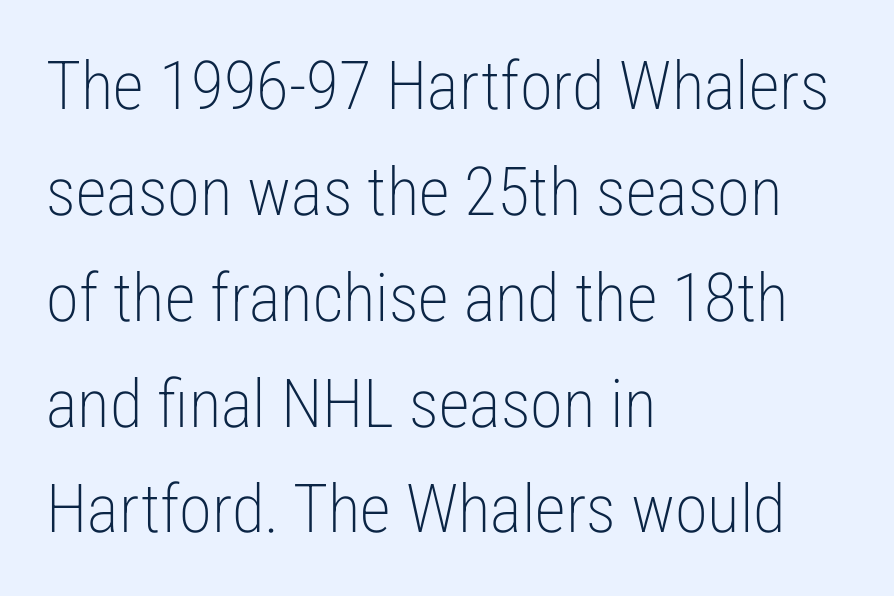
Q: Is the text bold? A: No.
Q: Is the text italic (slanted)? A: No, it is upright.
Q: Is the typeface a serif or a sans-serif typeface? A: Sans-serif.
Q: Is the text underlined? A: No.
Q: How is the paragraph aligned? A: Left-aligned.
Q: Is the spacing between letters normal or unusually wide? A: Normal.
Q: Is the spacing between lines tight, normal or loose? A: Normal.
Q: Width (condensed, normal, or wide)? A: Condensed.
Q: Stroke contrast? A: Low.
Q: x-height? A: Medium.
Q: Monospaced? A: No.
